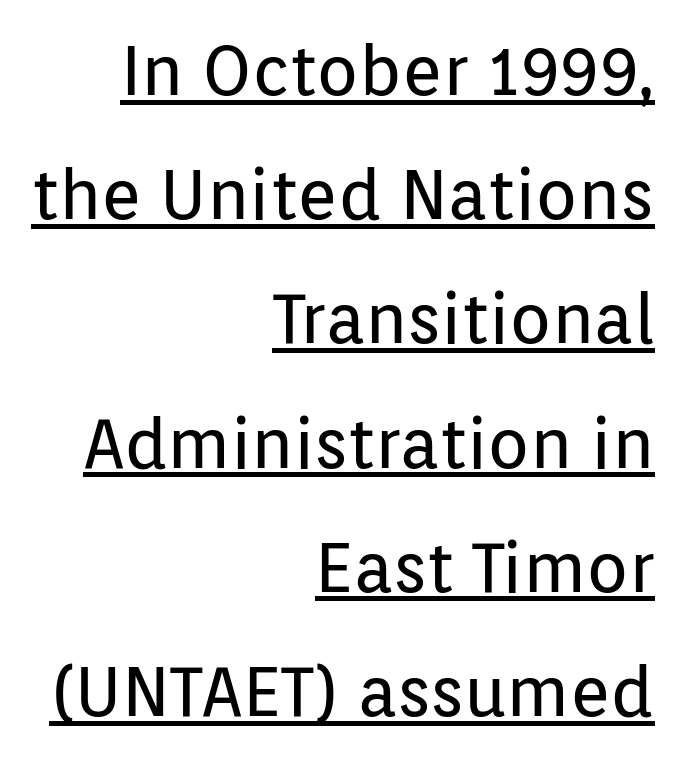
These lines are rendered in a variable-pitch font. In CSS terms this would be text-align: right. You can tell it's not italic because the verticals are truly vertical. The passage shown is not bold in any degree.
